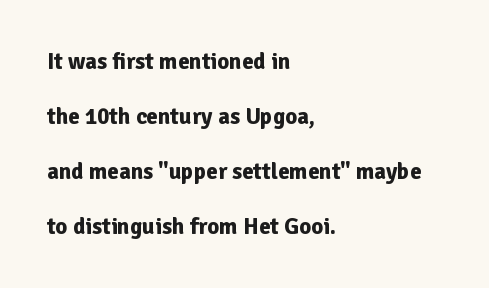
{"italic": "no", "bold": "yes", "underline": "no", "align": "left", "line_spacing": "loose", "line_spacing_ratio": 2.39, "letter_spacing": "normal", "letter_spacing_em": 0.0, "glyph_px": 23}
